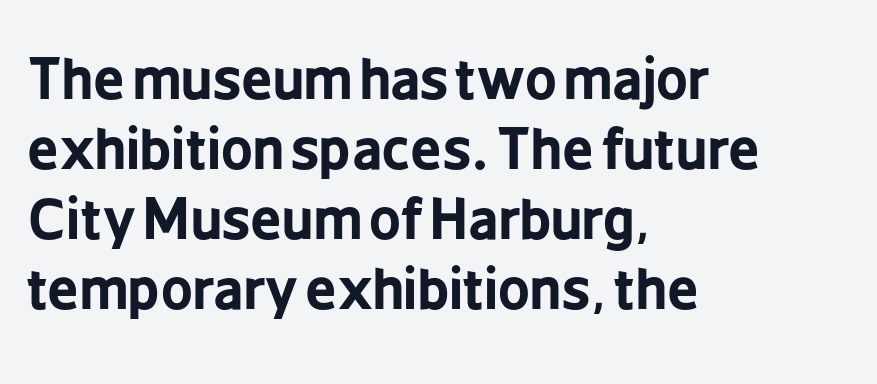
{"serif": "no", "italic": "no", "bold": "yes", "weight": "bold", "width": "condensed", "stroke_contrast": "low", "x_height": "medium", "monospaced": "no", "underline": "no", "align": "left", "line_spacing": "normal", "line_spacing_ratio": 1.27, "letter_spacing": "normal", "letter_spacing_em": 0.0, "glyph_px": 55}
